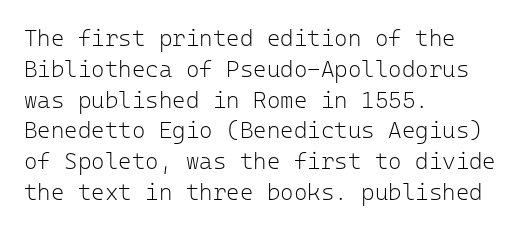
Q: Is the text bold? A: No.
Q: Is the text italic (slanted)? A: No, it is upright.
Q: Is the text underlined? A: No.
Q: How is the paragraph aligned? A: Left-aligned.
Q: Is the spacing between letters normal or unusually wide? A: Normal.
Q: Is the spacing between lines tight, normal or loose? A: Normal.
